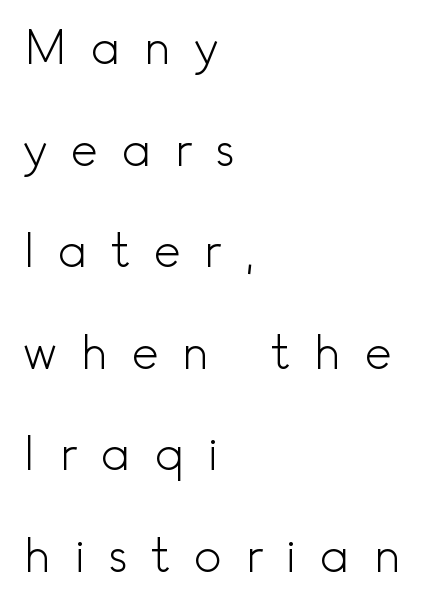
Character widths vary here, with narrow letters taking less room than wide ones. The line-height multiplier appears high, well above default. Descender tails drop into unmarked territory. If you drew a ruler down the left edge, every line would touch it.
